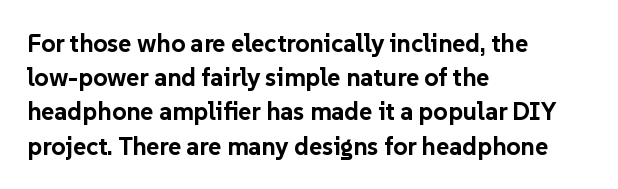
{"italic": "no", "bold": "yes", "underline": "no", "align": "left", "line_spacing": "normal", "line_spacing_ratio": 1.37, "letter_spacing": "normal", "letter_spacing_em": 0.0, "glyph_px": 25}
